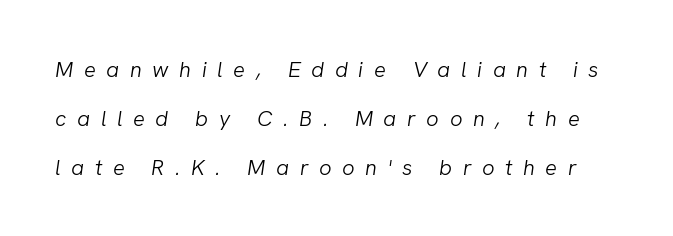
{"italic": "yes", "lean": "right", "slant_degrees": 8, "bold": "no", "underline": "no", "line_spacing": "loose", "line_spacing_ratio": 2.22, "letter_spacing": "wide", "letter_spacing_em": 0.48, "glyph_px": 22}
